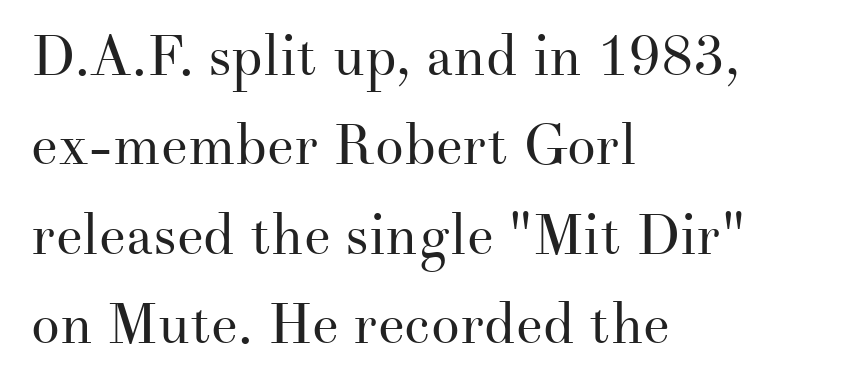
{"serif": "yes", "italic": "no", "bold": "no", "weight": "regular", "width": "normal", "stroke_contrast": "medium", "x_height": "small", "monospaced": "no", "underline": "no", "align": "left", "line_spacing": "normal", "line_spacing_ratio": 1.57, "letter_spacing": "normal", "letter_spacing_em": 0.0, "glyph_px": 57}
